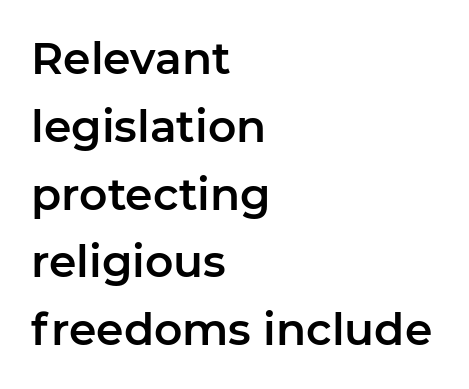
The vertical gap from one line to the next is medium. The face used here is a sans, in the tradition of grotesques and geometrics. Left-aligned paragraph, ragged on the right. Nothing unusual about the tracking: characters are spaced as the font intends. Unlike italic type, these characters show no tilt at all.
